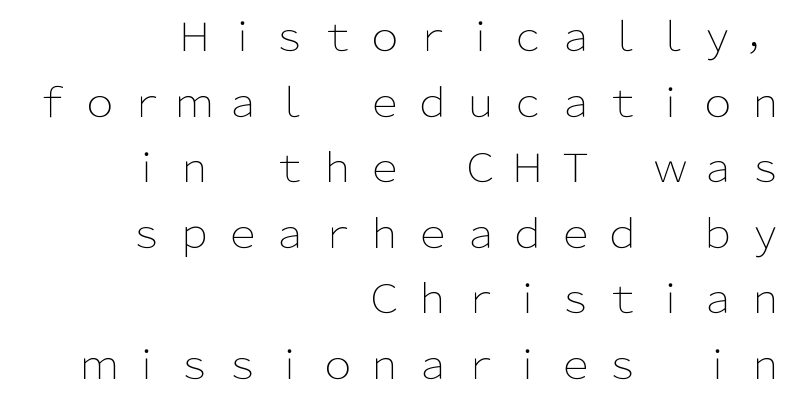
Q: Is the text bold? A: No.
Q: Is the text italic (slanted)? A: No, it is upright.
Q: Is the typeface a serif or a sans-serif typeface? A: Sans-serif.
Q: Is the text underlined? A: No.
Q: How is the paragraph aligned? A: Right-aligned.
Q: Is the spacing between letters normal or unusually wide? A: Unusually wide.
Q: Is the spacing between lines tight, normal or loose? A: Normal.
Q: Width (condensed, normal, or wide)? A: Normal.
Q: Stroke contrast? A: Low.
Q: x-height? A: Medium.
Q: Monospaced? A: No.
